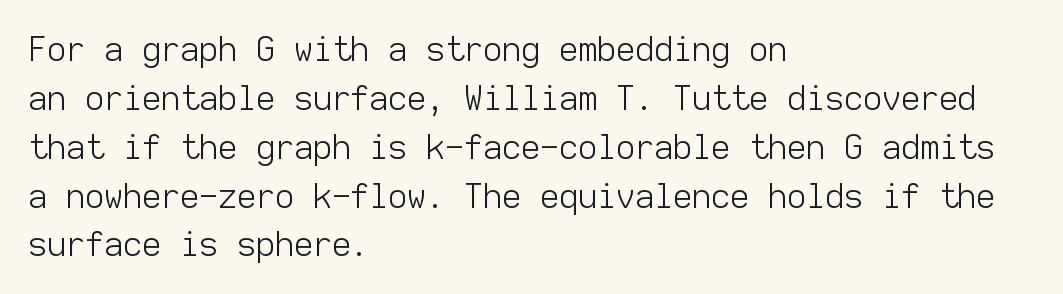
{"serif": "no", "italic": "no", "bold": "no", "weight": "light", "width": "normal", "stroke_contrast": "low", "x_height": "medium", "monospaced": "yes", "underline": "no", "align": "left", "line_spacing": "normal", "line_spacing_ratio": 1.48, "letter_spacing": "normal", "letter_spacing_em": 0.0, "glyph_px": 33}
